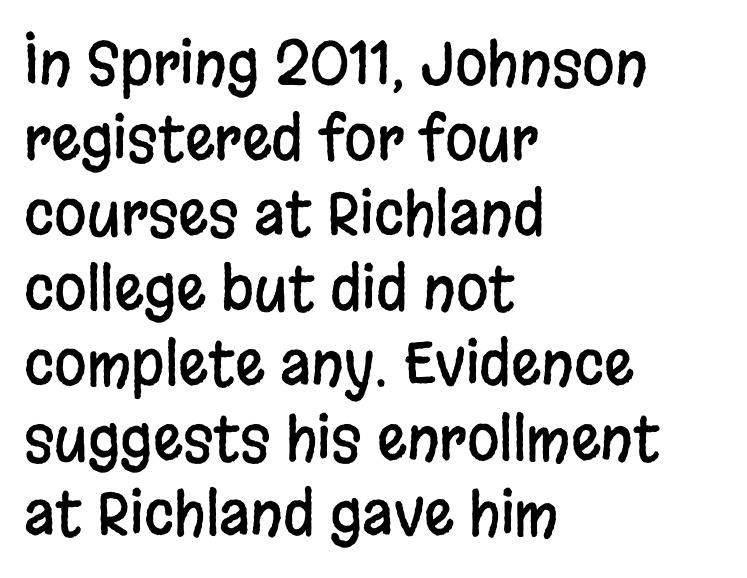
Q: Is the text italic (slanted)? A: No, it is upright.
Q: Is the typeface a serif or a sans-serif typeface? A: Sans-serif.
Q: Is the text underlined? A: No.
Q: How is the paragraph aligned? A: Left-aligned.
Q: Is the spacing between letters normal or unusually wide? A: Normal.
Q: Is the spacing between lines tight, normal or loose? A: Normal.
Q: Width (condensed, normal, or wide)? A: Condensed.
Q: Stroke contrast? A: Low.
Q: x-height? A: Large.
Q: Monospaced? A: No.
